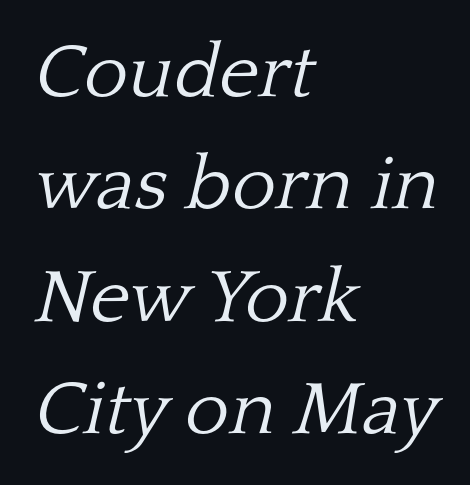
{"serif": "yes", "italic": "yes", "lean": "right", "slant_degrees": 13, "bold": "no", "weight": "light", "width": "normal", "stroke_contrast": "low", "x_height": "medium", "monospaced": "no", "underline": "no", "align": "left", "line_spacing": "normal", "line_spacing_ratio": 1.48, "letter_spacing": "normal", "letter_spacing_em": 0.0, "glyph_px": 76}
